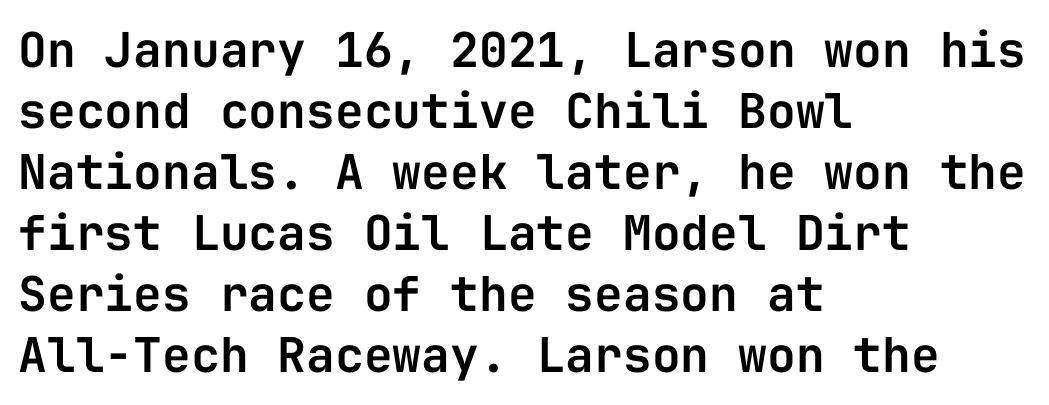
Q: Is the text italic (slanted)? A: No, it is upright.
Q: Is the typeface a serif or a sans-serif typeface? A: Sans-serif.
Q: Is the text underlined? A: No.
Q: How is the paragraph aligned? A: Left-aligned.
Q: Is the spacing between letters normal or unusually wide? A: Normal.
Q: Is the spacing between lines tight, normal or loose? A: Normal.
Q: Width (condensed, normal, or wide)? A: Normal.
Q: Stroke contrast? A: Low.
Q: x-height? A: Medium.
Q: Monospaced? A: Yes.
